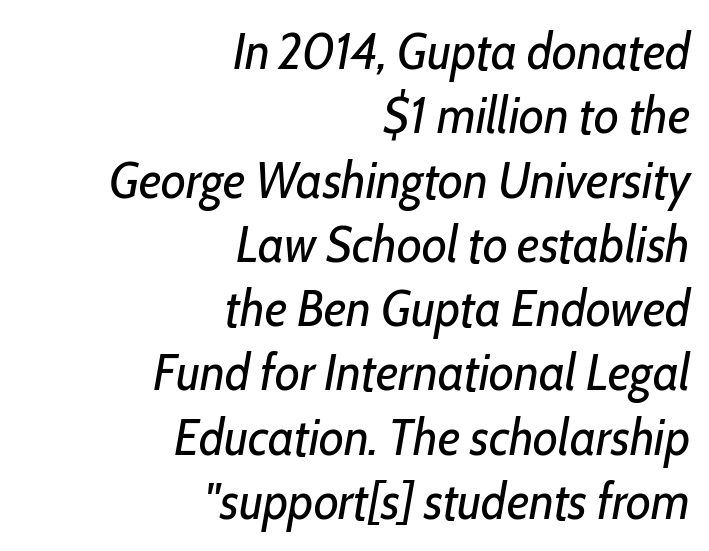
Q: Is the text bold? A: No.
Q: Is the text italic (slanted)? A: Yes, it leans right by about 10 degrees.
Q: Is the text underlined? A: No.
Q: How is the paragraph aligned? A: Right-aligned.
Q: Is the spacing between letters normal or unusually wide? A: Normal.
Q: Is the spacing between lines tight, normal or loose? A: Normal.
Q: Width (condensed, normal, or wide)? A: Condensed.
Q: Stroke contrast? A: Low.
Q: x-height? A: Medium.
Q: Monospaced? A: No.
